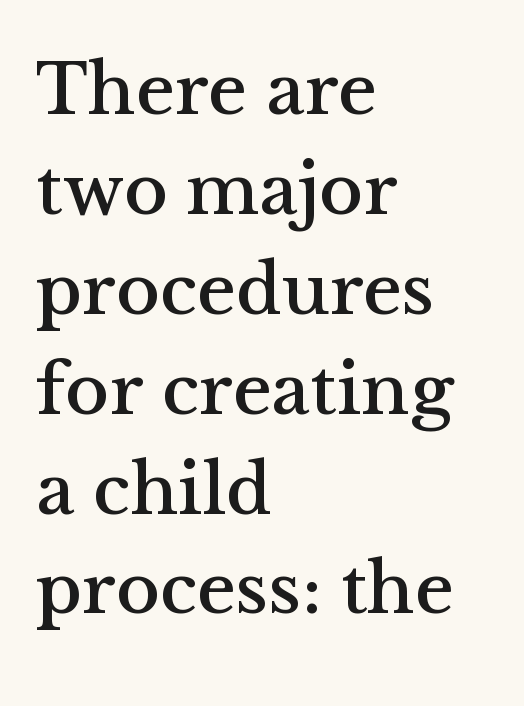
Here the designer chose a conventional face with non-uniform glyph widths. A bare baseline throughout the passage. Short note: letters normally spaced. The designer went with a serif here, giving each stem small feet. Horizontal bands of white between lines are of average thickness.
